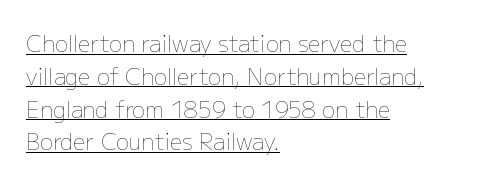
The image shows 22 px text type, upright; set left-aligned, normal line spacing (1.49x), normal letter spacing, underlined.
